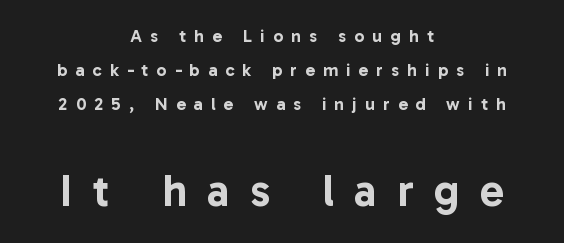
Spacing verdict: proportional, widths tailored to each character. What kind of face is this? One without serifs — a sans. Leftover space on each line is divided equally before and after the words. The lower block of text is set noticeably larger than the block above it. Decoration check: the copy has no underline.
